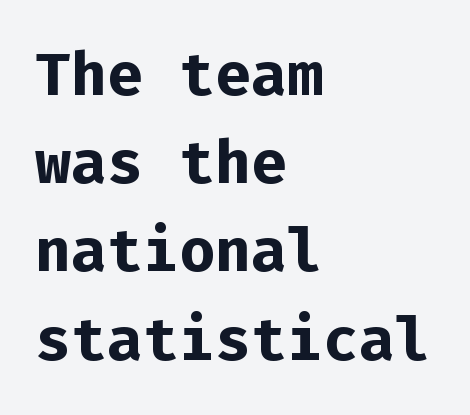
Q: Is the text bold? A: Yes.
Q: Is the text italic (slanted)? A: No, it is upright.
Q: Is the typeface a serif or a sans-serif typeface? A: Sans-serif.
Q: Is the text underlined? A: No.
Q: How is the paragraph aligned? A: Left-aligned.
Q: Is the spacing between letters normal or unusually wide? A: Normal.
Q: Is the spacing between lines tight, normal or loose? A: Normal.
Q: Width (condensed, normal, or wide)? A: Normal.
Q: Stroke contrast? A: Low.
Q: x-height? A: Medium.
Q: Monospaced? A: Yes.
